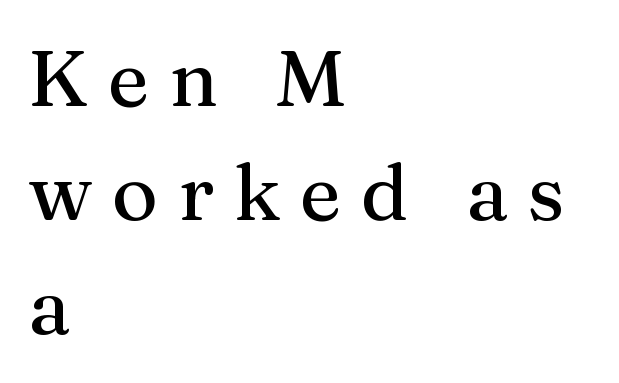
{"serif": "yes", "italic": "no", "width": "normal", "stroke_contrast": "medium", "x_height": "medium", "monospaced": "no", "underline": "no", "align": "left", "line_spacing": "normal", "line_spacing_ratio": 1.44, "letter_spacing": "wide", "letter_spacing_em": 0.25, "glyph_px": 79}
